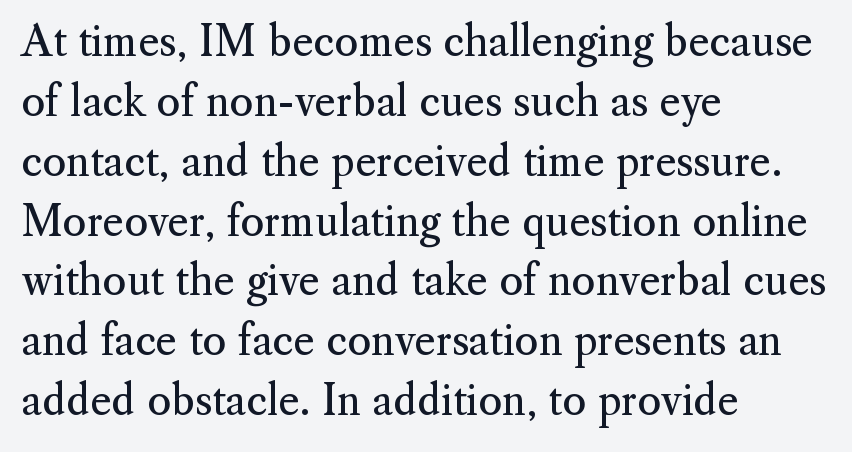
Q: Is the text bold? A: No.
Q: Is the text italic (slanted)? A: No, it is upright.
Q: Is the typeface a serif or a sans-serif typeface? A: Serif.
Q: Is the text underlined? A: No.
Q: How is the paragraph aligned? A: Left-aligned.
Q: Is the spacing between letters normal or unusually wide? A: Normal.
Q: Is the spacing between lines tight, normal or loose? A: Normal.
Q: Width (condensed, normal, or wide)? A: Normal.
Q: Stroke contrast? A: Medium.
Q: x-height? A: Small.
Q: Monospaced? A: No.
